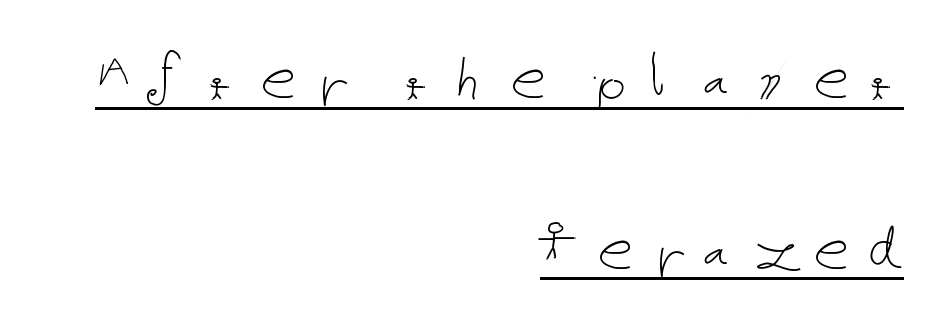
{"italic": "no", "bold": "no", "weight": "thin", "width": "normal", "stroke_contrast": "low", "x_height": "medium", "underline": "yes", "align": "right", "line_spacing": "loose", "line_spacing_ratio": 2.44, "letter_spacing": "wide", "letter_spacing_em": 0.21, "glyph_px": 70}
